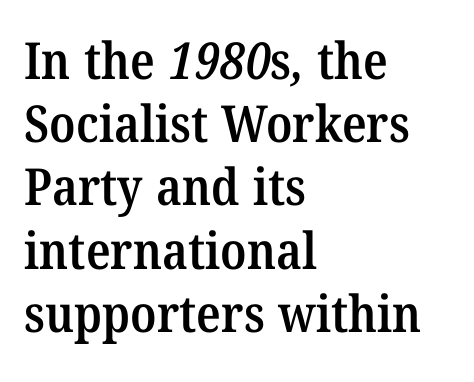
Descender tails drop into unmarked territory. Caption: semibold face, moderately heavy strokes. The passage shown is typeset with a serif family. Is the block centered? No — it sits flush against the left margin. Students, note that the glyphs here touch the page at normal intervals.
